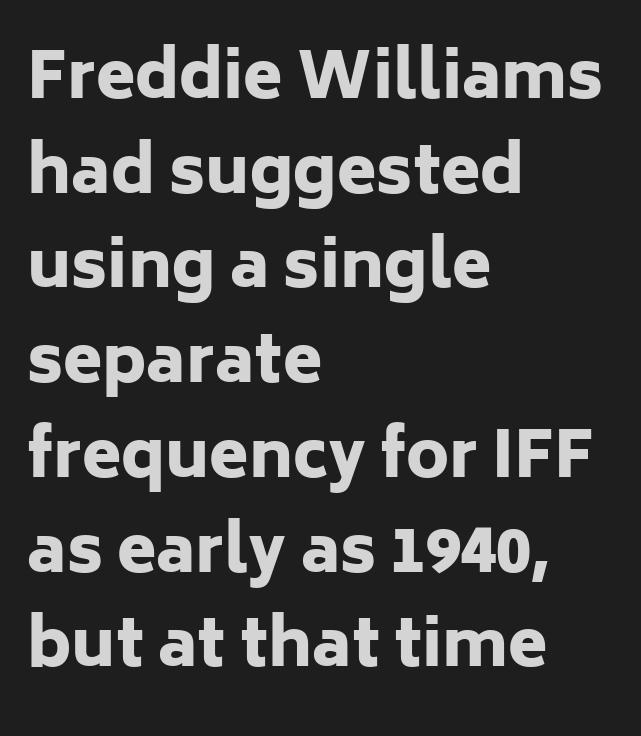
Observe the absence of serifs on each vertical stroke in this sample. The lines sit at an ordinary, default distance from one another. The typesetting leans heavy: a genuine bold. The line texture is even and compact thanks to regular tracking. The rendering uses natural spacing where letterforms have individual widths.
